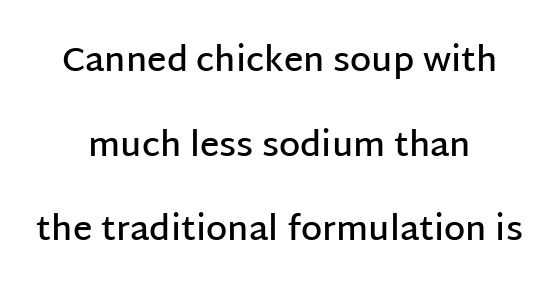
A clean baseline with only descenders dipping below it. Nobody touched the tracking dial on this one. Character widths vary here, with narrow letters taking less room than wide ones. Notice how the passage keeps no hard edge, just a central spine. The passage shown is typeset with a sans-serif family.
